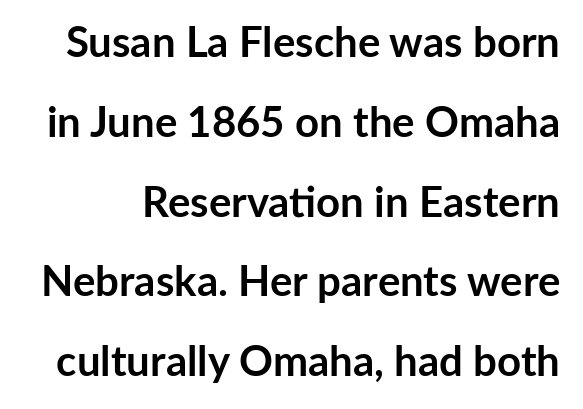
The lettering holds an erect, upright posture throughout. Observe the ordinary spacing: letters are neighbours, not strangers. Glance below the letters and you will spot only blank space. The rendering uses natural spacing where letterforms have individual widths. I'd describe the lettering as bold — thick and assertive.
